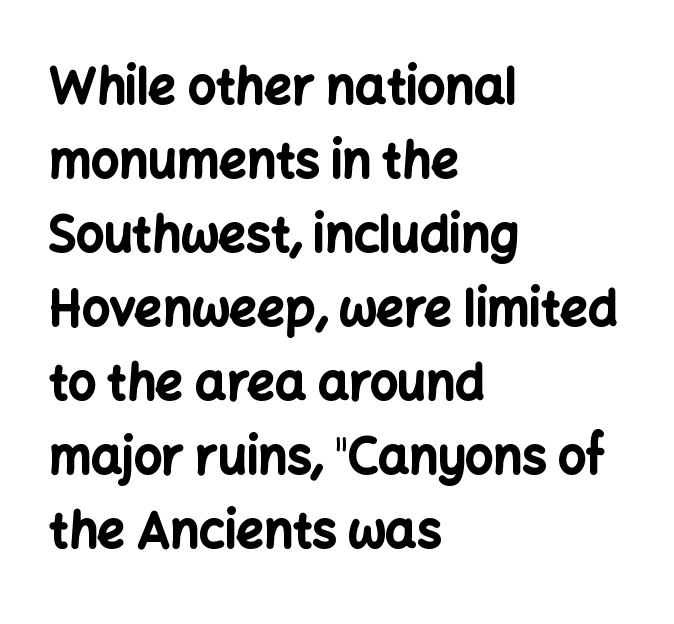
{"serif": "no", "italic": "no", "bold": "yes", "weight": "bold", "width": "normal", "stroke_contrast": "low", "x_height": "medium", "monospaced": "no", "underline": "no", "align": "left", "line_spacing": "normal", "line_spacing_ratio": 1.51, "letter_spacing": "normal", "letter_spacing_em": 0.0, "glyph_px": 49}
